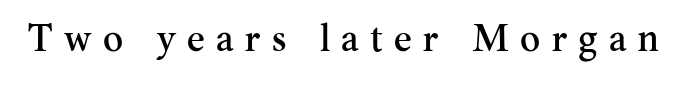
A bare baseline throughout the passage. The font family rendered here belongs to the serif group. Do the characters align in a grid? No, the font is proportional. Posture: vertical.
